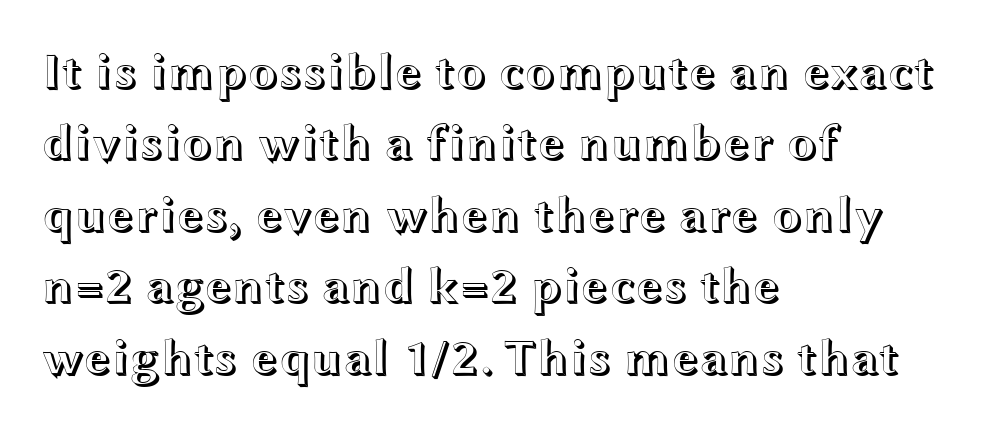
The image shows 50 px wide type, upright; set left-aligned, normal line spacing (1.43x), normal letter spacing, not underlined; a medium x-height.
